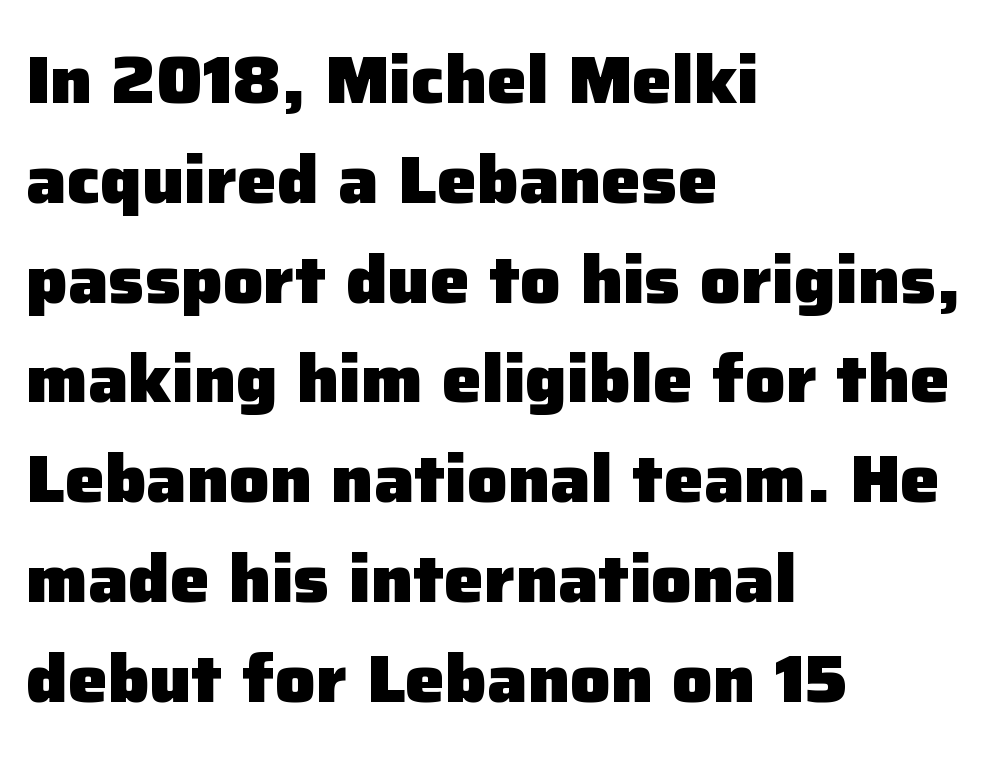
The image shows 67 px heavy sans-serif type, upright; set left-aligned, normal line spacing (1.49x), normal letter spacing, not underlined; low stroke contrast and a medium x-height.
